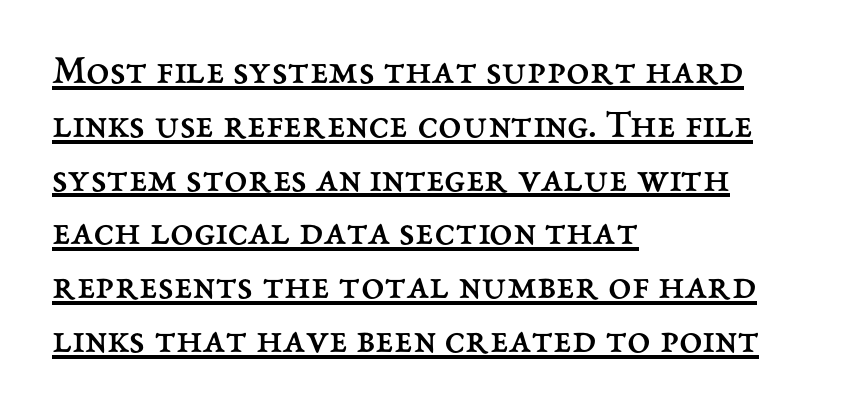
The image shows 42 px regular-weight type, upright; set left-aligned, normal line spacing (1.28x), normal letter spacing, underlined; medium stroke contrast and a medium x-height.
